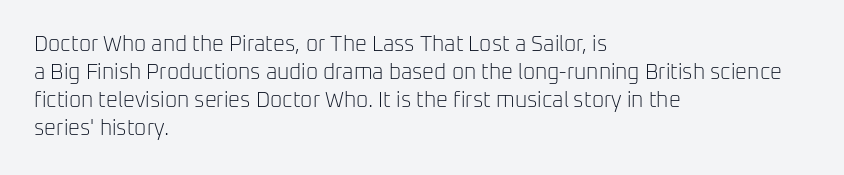
Visually the block forms a straight wall on the left and a jagged coastline on the right. Style check: upright. Bold? No — there's no thickening of the strokes. Notice how descenders clear the ascenders below comfortably — that's standard leading. Each word holds together tightly as a unit, with standard inter-letter gaps.
